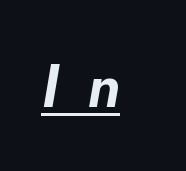
Q: Is the text italic (slanted)? A: Yes, it leans right by about 5 degrees.
Q: Is the text underlined? A: Yes.
Q: Is the spacing between letters normal or unusually wide? A: Unusually wide.
Q: Width (condensed, normal, or wide)? A: Normal.
Q: Stroke contrast? A: Low.
Q: x-height? A: Small.
Q: Monospaced? A: No.
